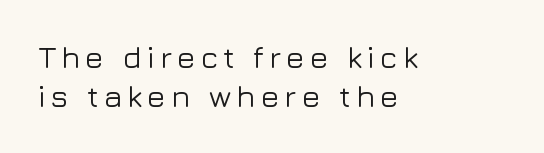
{"serif": "no", "italic": "no", "width": "normal", "stroke_contrast": "low", "x_height": "medium", "monospaced": "no", "underline": "no", "align": "left", "line_spacing": "normal", "line_spacing_ratio": 1.26, "glyph_px": 31}
